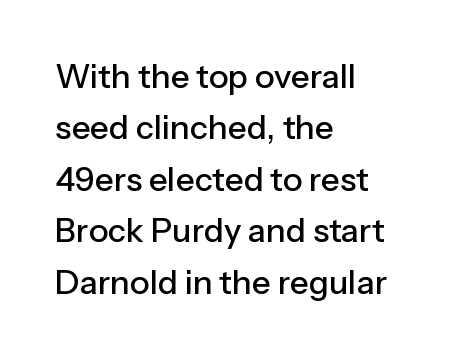
The image shows 33 px sans-serif type, upright; set left-aligned, normal line spacing (1.56x), normal letter spacing, not underlined; low stroke contrast and a medium x-height.
